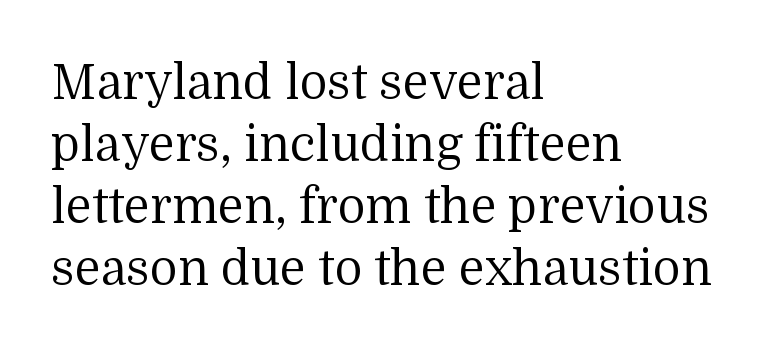
{"serif": "yes", "italic": "no", "bold": "no", "weight": "regular", "width": "normal", "stroke_contrast": "medium", "x_height": "medium", "monospaced": "no", "underline": "no", "align": "left", "line_spacing": "normal", "line_spacing_ratio": 1.29, "letter_spacing": "normal", "letter_spacing_em": 0.0, "glyph_px": 48}
